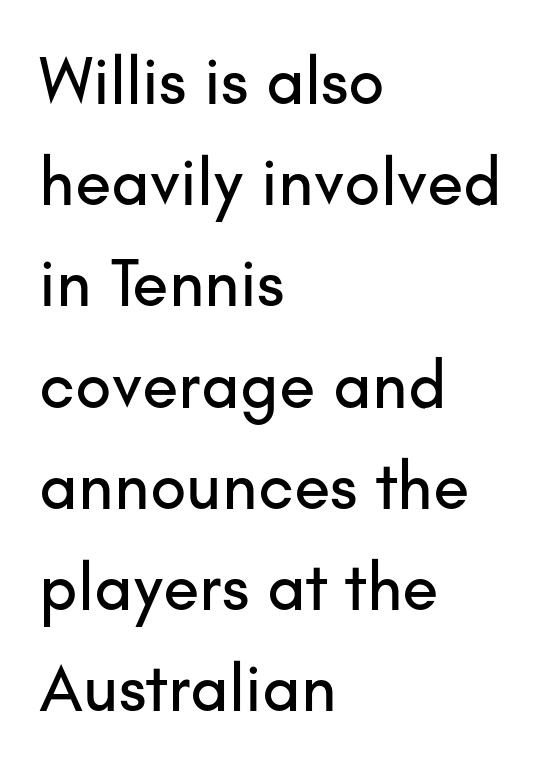
Q: Is the text italic (slanted)? A: No, it is upright.
Q: Is the typeface a serif or a sans-serif typeface? A: Sans-serif.
Q: Is the text underlined? A: No.
Q: How is the paragraph aligned? A: Left-aligned.
Q: Is the spacing between letters normal or unusually wide? A: Normal.
Q: Is the spacing between lines tight, normal or loose? A: Normal.
Q: Width (condensed, normal, or wide)? A: Normal.
Q: Stroke contrast? A: Low.
Q: x-height? A: Small.
Q: Monospaced? A: No.
